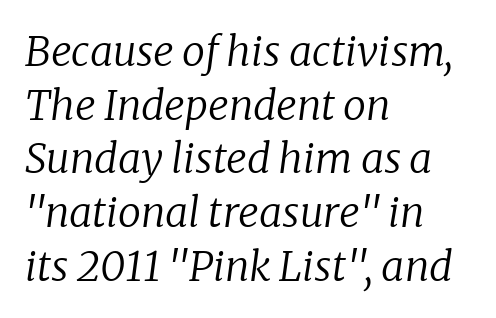
Interline gaps are of average width in this sample. The face used here is proportionally spaced, like ordinary book or web type. Words float on clear page, feet unadorned. Between one letter and the next there's only the usual sliver of space. Heaviness? Minimal to ordinary, like unemphasized prose.
